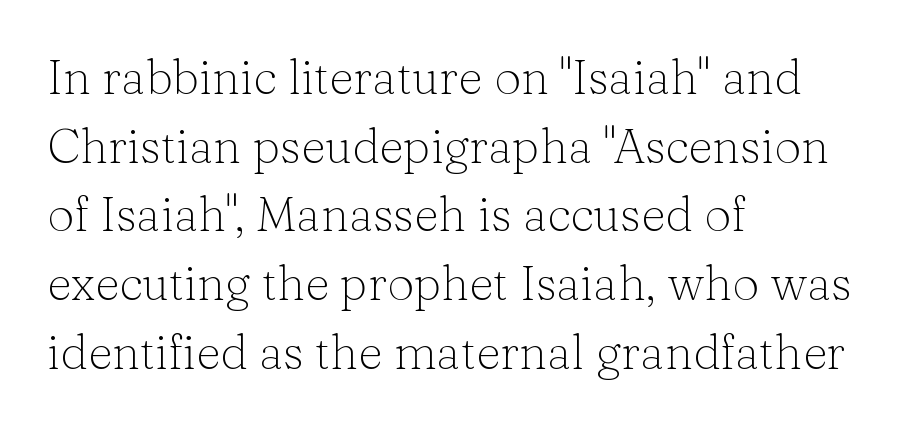
Q: Is the text bold? A: No.
Q: Is the text italic (slanted)? A: No, it is upright.
Q: Is the typeface a serif or a sans-serif typeface? A: Serif.
Q: Is the text underlined? A: No.
Q: How is the paragraph aligned? A: Left-aligned.
Q: Is the spacing between letters normal or unusually wide? A: Normal.
Q: Is the spacing between lines tight, normal or loose? A: Normal.
Q: Width (condensed, normal, or wide)? A: Normal.
Q: Stroke contrast? A: Low.
Q: x-height? A: Medium.
Q: Monospaced? A: No.
